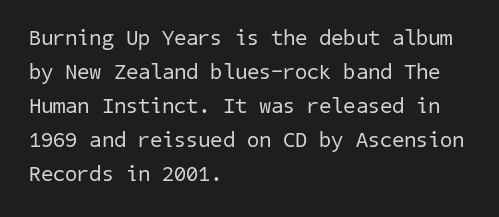
{"bold": "no", "underline": "no", "align": "left", "line_spacing": "normal", "line_spacing_ratio": 1.55, "letter_spacing": "normal", "letter_spacing_em": 0.0, "glyph_px": 22}
